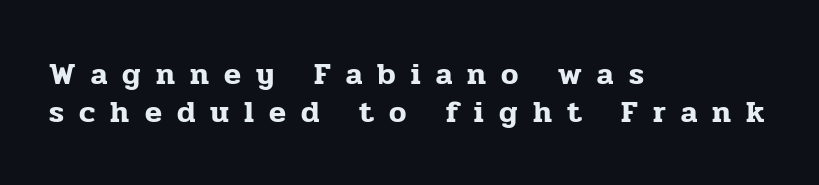
{"serif": "yes", "italic": "no", "width": "normal", "stroke_contrast": "low", "x_height": "medium", "monospaced": "no", "underline": "no", "align": "left", "line_spacing_ratio": 1.21, "letter_spacing": "wide", "letter_spacing_em": 0.49, "glyph_px": 31}
